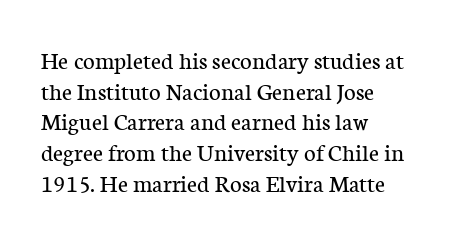
{"italic": "no", "bold": "no", "underline": "no", "align": "left", "line_spacing_ratio": 1.23, "letter_spacing": "normal", "letter_spacing_em": 0.0, "glyph_px": 25}
